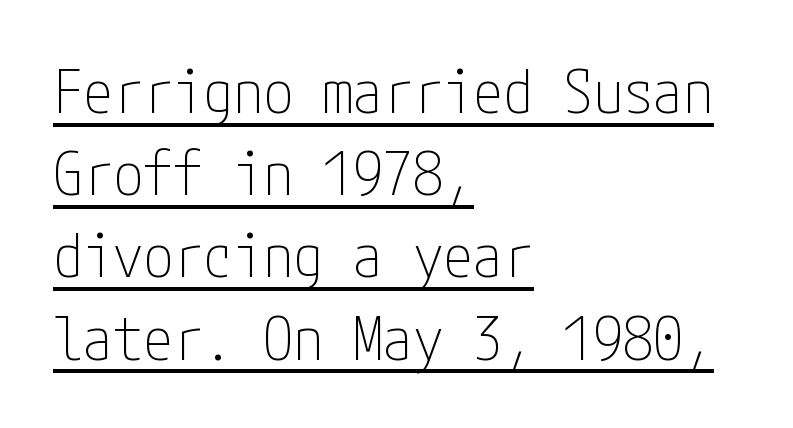
The typeface chosen for these lines omits serifs. This block has exactly the height ordinary leading produces. Stroke thickness stays within the range of a standard reading face or lighter. The rendering anchors every line to the left-hand side.
